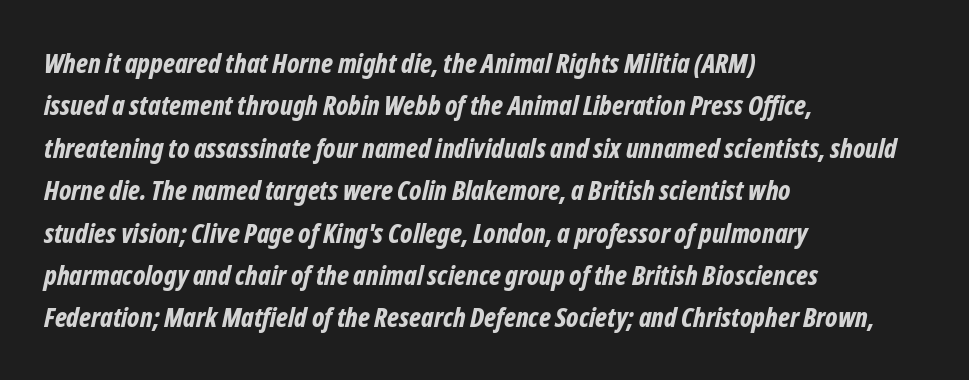
Q: Is the text bold? A: Yes.
Q: Is the text italic (slanted)? A: Yes, it leans right by about 12 degrees.
Q: Is the text underlined? A: No.
Q: How is the paragraph aligned? A: Left-aligned.
Q: Is the spacing between letters normal or unusually wide? A: Normal.
Q: Is the spacing between lines tight, normal or loose? A: Normal.
